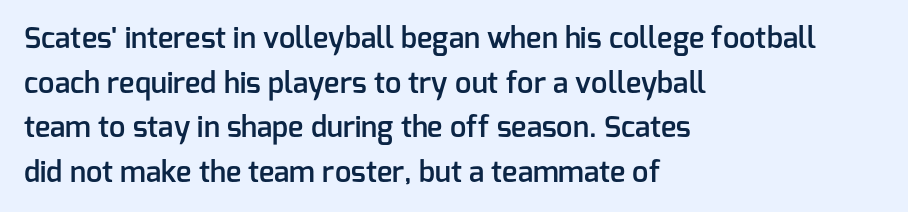
{"serif": "no", "italic": "no", "bold": "semi", "weight": "semibold", "width": "normal", "stroke_contrast": "low", "x_height": "medium", "monospaced": "no", "underline": "no", "align": "left", "line_spacing": "normal", "line_spacing_ratio": 1.54, "letter_spacing": "normal", "letter_spacing_em": 0.0, "glyph_px": 29}
